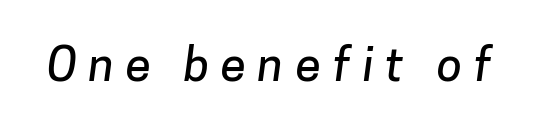
Only glyphs here, with clear space below each row. Inter-character spacing is expanded well beyond the font's built-in metrics. The passage shown is typeset with a sans-serif family. The face used here is proportionally spaced, like ordinary book or web type.
